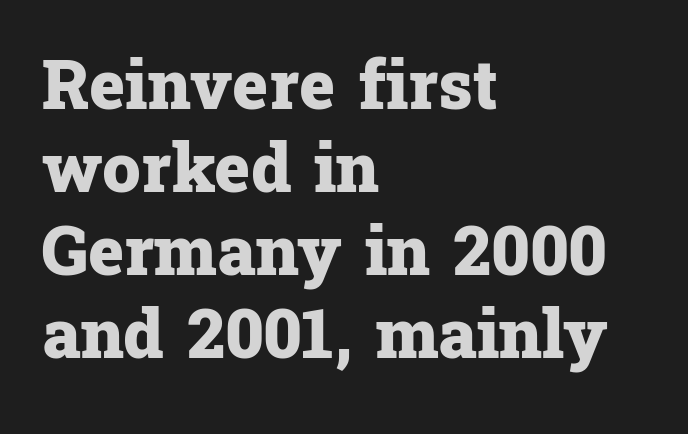
The image shows 68 px heavy serif type, upright; set left-aligned, line spacing 1.22x, normal letter spacing, not underlined; low stroke contrast and a medium x-height.
